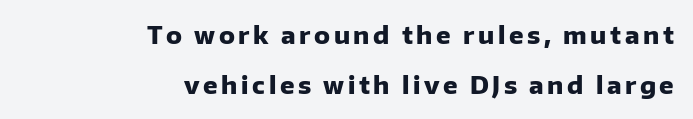
{"italic": "no", "bold": "yes", "underline": "no", "align": "right", "line_spacing": "loose", "line_spacing_ratio": 2.07, "glyph_px": 24}
